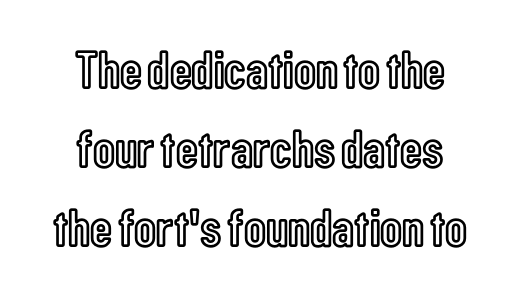
Is there any slant? The stems are plumb. Letters rest on an invisible, unmarked baseline. The space between consecutive lines is moderate. Varying glyph widths throughout — classic text-font behaviour.
